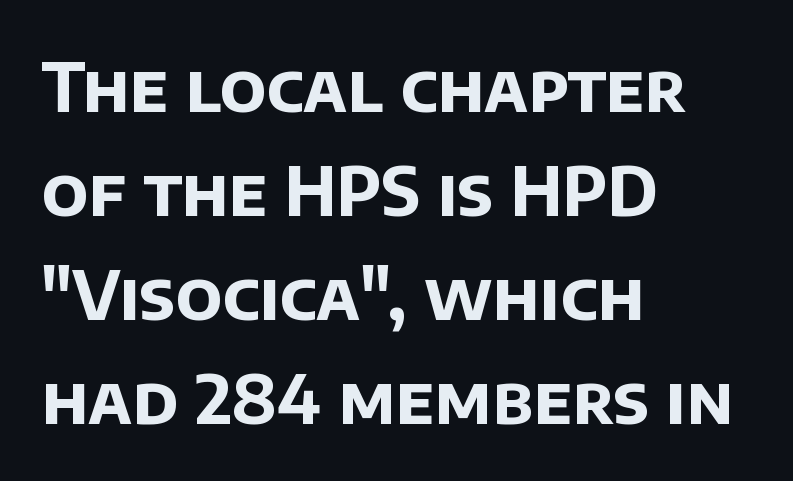
Q: Is the text bold? A: Yes.
Q: Is the typeface a serif or a sans-serif typeface? A: Sans-serif.
Q: Is the text underlined? A: No.
Q: How is the paragraph aligned? A: Left-aligned.
Q: Is the spacing between letters normal or unusually wide? A: Normal.
Q: Is the spacing between lines tight, normal or loose? A: Normal.
Q: Width (condensed, normal, or wide)? A: Normal.
Q: Stroke contrast? A: Low.
Q: x-height? A: Large.
Q: Monospaced? A: No.
